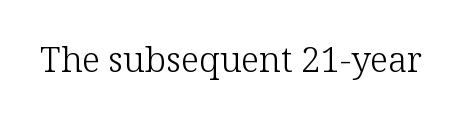
The image shows 35 px light serif type, upright; set normal letter spacing, not underlined; low stroke contrast and a medium x-height.
